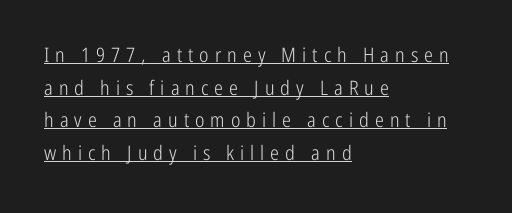
Q: Is the text bold? A: No.
Q: Is the text italic (slanted)? A: No, it is upright.
Q: Is the text underlined? A: Yes.
Q: How is the paragraph aligned? A: Left-aligned.
Q: Is the spacing between letters normal or unusually wide? A: Unusually wide.
Q: Is the spacing between lines tight, normal or loose? A: Normal.
